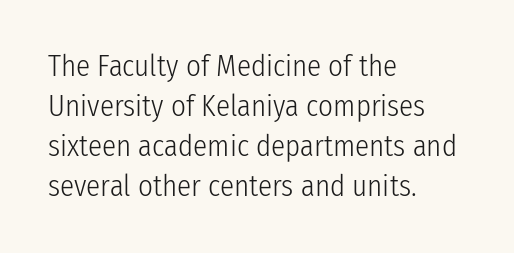
Does the type have serifs? No, each stem ends abruptly. Descender tails drop into unmarked territory. The rendering anchors every line to the left-hand side. The strokes carry an ordinary text weight at most.
